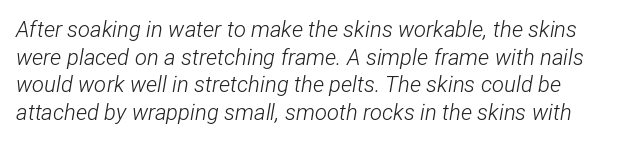
The image shows 22 px text type, italic (leaning right); set normal line spacing (1.26x), normal letter spacing, not underlined.
